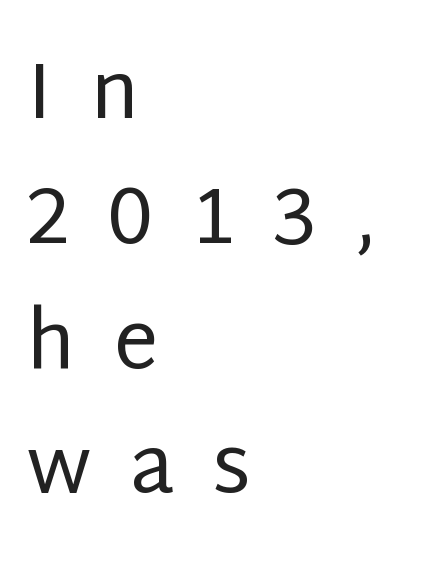
The face used here is a sans, in the tradition of grotesques and geometrics. These lines are rendered in a variable-pitch font. When letters stand straight like this, we call the style roman or upright. There is plenty of visible air inserted between adjacent glyphs.
